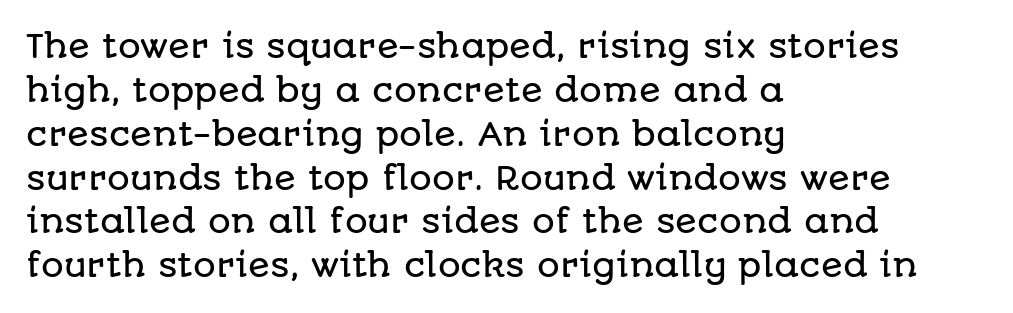
Leftover space on each line is placed entirely after the last word. If you drew a line through each stem, it would be perfectly vertical. The rows are spaced the way most documents space them. The characters display no serif detailing; their extremities are plain.
